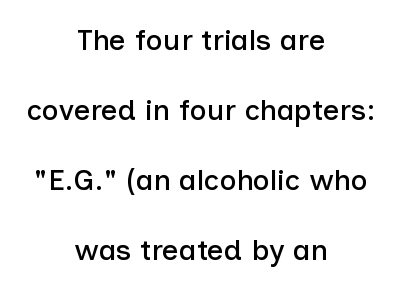
The image shows 29 px sans-serif type, upright; set centered, loose line spacing (2.41x), normal letter spacing, not underlined; low stroke contrast and a medium x-height.
